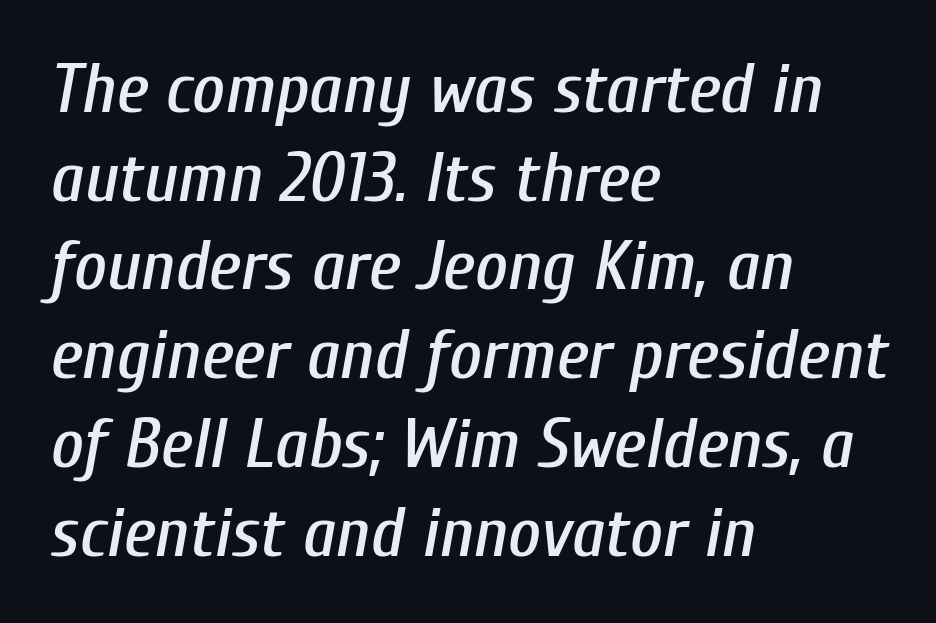
Q: Is the text italic (slanted)? A: Yes, it leans right by about 10 degrees.
Q: Is the text underlined? A: No.
Q: How is the paragraph aligned? A: Left-aligned.
Q: Is the spacing between letters normal or unusually wide? A: Normal.
Q: Is the spacing between lines tight, normal or loose? A: Normal.
Q: Width (condensed, normal, or wide)? A: Condensed.
Q: Stroke contrast? A: Low.
Q: x-height? A: Medium.
Q: Monospaced? A: No.
